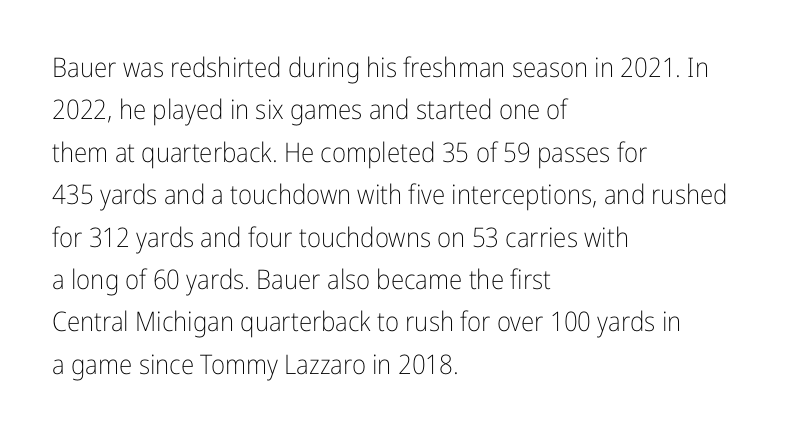
Q: Is the text bold? A: No.
Q: Is the text italic (slanted)? A: No, it is upright.
Q: Is the text underlined? A: No.
Q: How is the paragraph aligned? A: Left-aligned.
Q: Is the spacing between letters normal or unusually wide? A: Normal.
Q: Is the spacing between lines tight, normal or loose? A: Normal.
